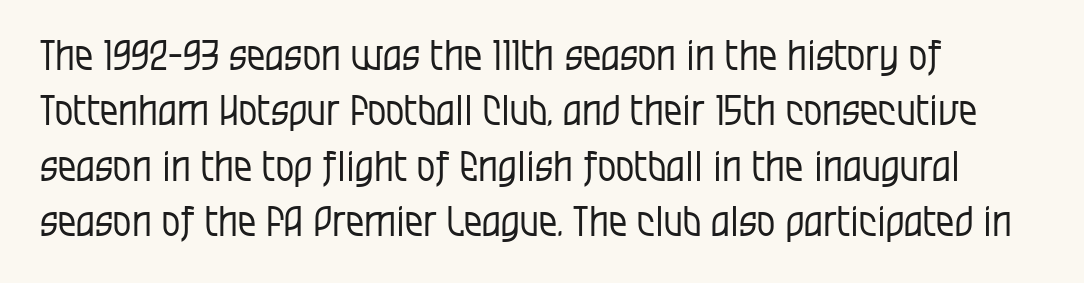
The image shows 41 px regular-weight, condensed sans-serif type, upright; set left-aligned, normal line spacing (1.35x), normal letter spacing, not underlined; low stroke contrast and a large x-height.
